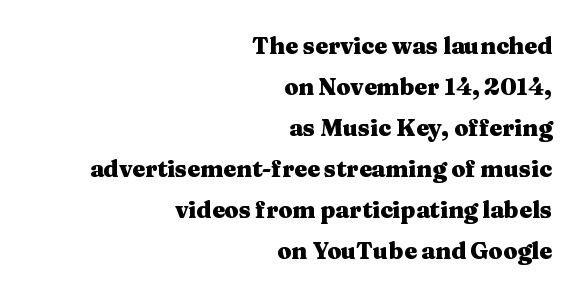
The zone under the glyphs is completely vacant. One-word summary of the alignment: right. The face used here is rendered with its standard letterfit. The letters are bold, with thick, heavy strokes.
